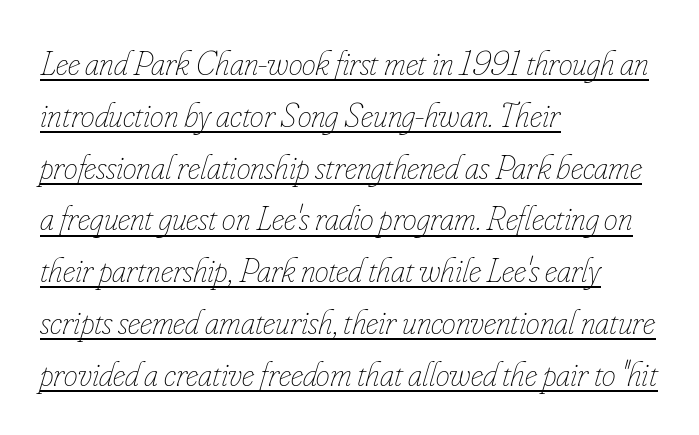
Q: Is the text bold? A: No.
Q: Is the text italic (slanted)? A: Yes, it leans right by about 16 degrees.
Q: Is the text underlined? A: Yes.
Q: How is the paragraph aligned? A: Left-aligned.
Q: Is the spacing between letters normal or unusually wide? A: Normal.
Q: Is the spacing between lines tight, normal or loose? A: Normal.
Q: Width (condensed, normal, or wide)? A: Condensed.
Q: Stroke contrast? A: Low.
Q: x-height? A: Small.
Q: Monospaced? A: No.
